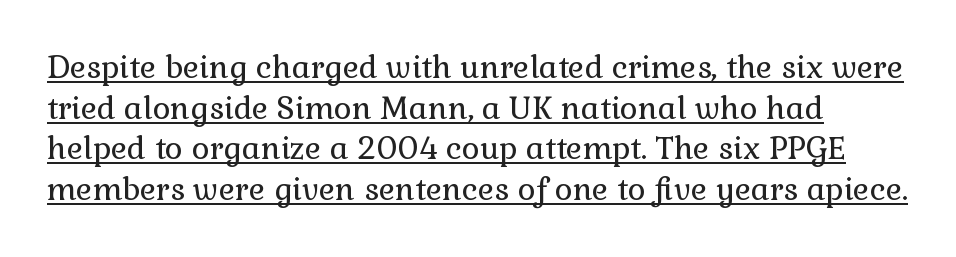
Quick note: underline on. Heaviness? Minimal to ordinary, like unemphasized prose. Standard letterfit; no display-style spreading of the glyphs. Evenly set lines give the paragraph a standard silhouette.
